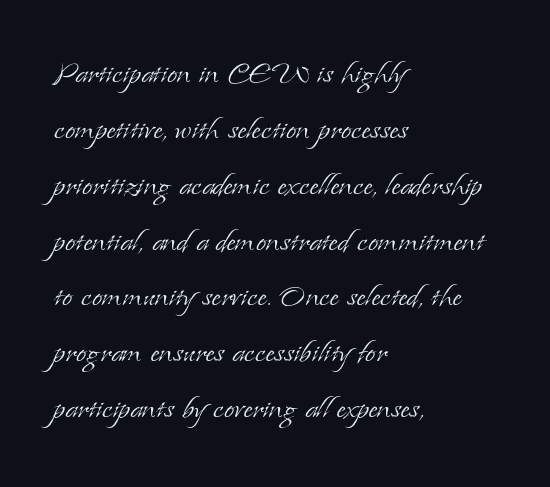
Q: Is the text bold? A: No.
Q: Is the text italic (slanted)? A: Yes.
Q: Is the typeface a serif or a sans-serif typeface? A: Serif.
Q: Is the text underlined? A: No.
Q: How is the paragraph aligned? A: Left-aligned.
Q: Is the spacing between letters normal or unusually wide? A: Normal.
Q: Is the spacing between lines tight, normal or loose? A: Normal.
Q: Width (condensed, normal, or wide)? A: Normal.
Q: Stroke contrast? A: Low.
Q: x-height? A: Small.
Q: Monospaced? A: No.
